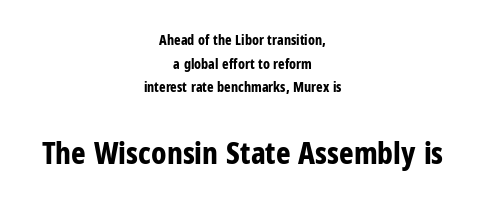
The image shows 31 px bold, condensed sans-serif type, upright; set centered, normal line spacing (1.69x), normal letter spacing, not underlined; the second (bottom) block is 2.21x larger; low stroke contrast and a medium x-height.
